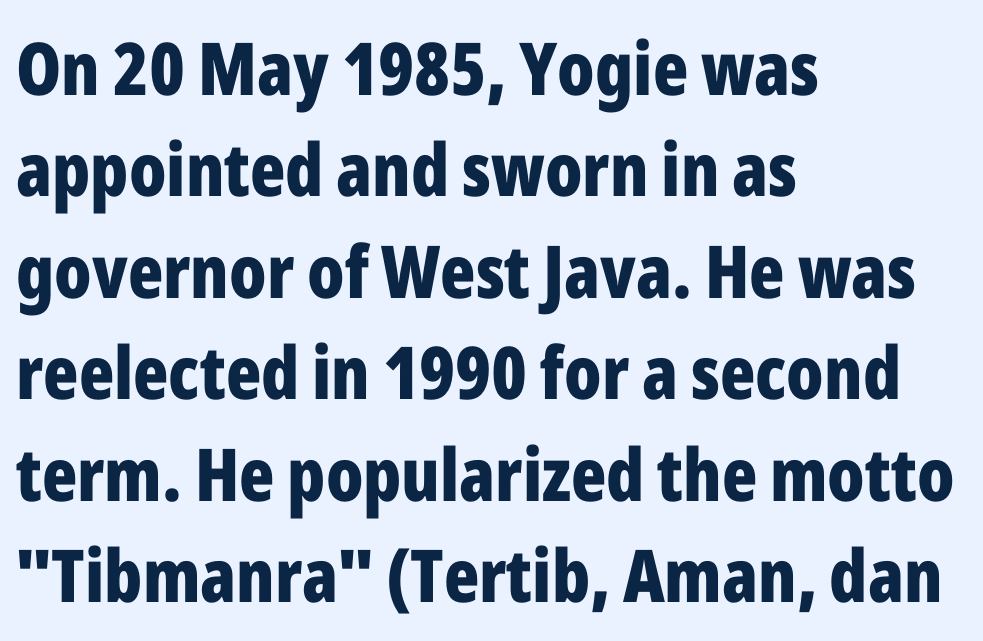
The image shows 73 px bold, condensed sans-serif type, upright; set left-aligned, normal line spacing (1.39x), normal letter spacing, not underlined; low stroke contrast and a medium x-height.
